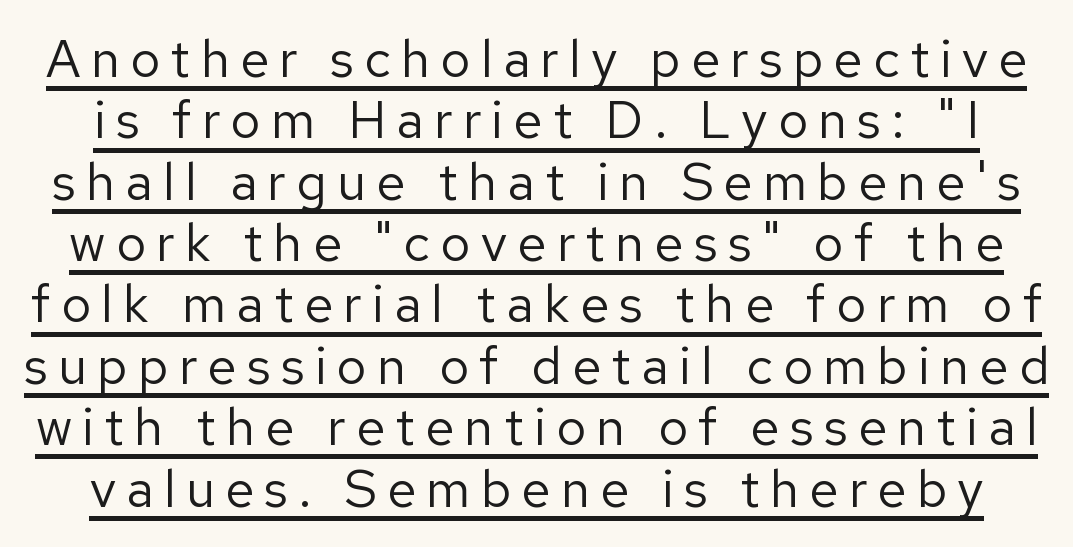
Q: Is the text bold? A: No.
Q: Is the text italic (slanted)? A: No, it is upright.
Q: Is the typeface a serif or a sans-serif typeface? A: Sans-serif.
Q: Is the text underlined? A: Yes.
Q: Is the spacing between letters normal or unusually wide? A: Unusually wide.
Q: Width (condensed, normal, or wide)? A: Normal.
Q: Stroke contrast? A: Low.
Q: x-height? A: Medium.
Q: Monospaced? A: No.
